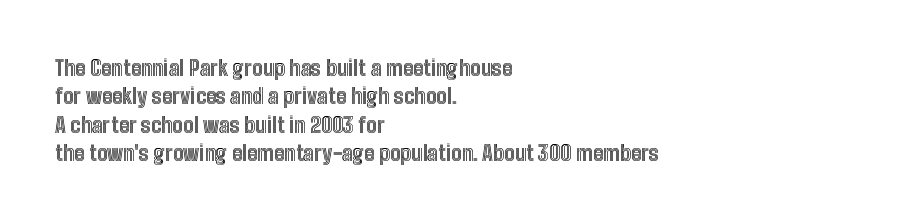
{"italic": "no", "underline": "no", "align": "left", "line_spacing": "normal", "line_spacing_ratio": 1.35, "letter_spacing": "normal", "letter_spacing_em": 0.0, "glyph_px": 21}
